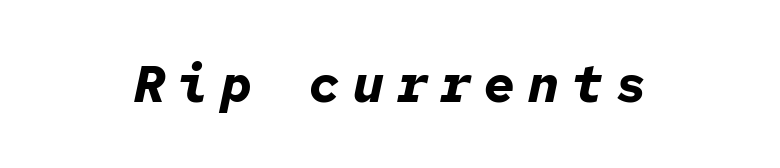
Q: Is the text bold? A: Yes.
Q: Is the text italic (slanted)? A: Yes, it leans right by about 12 degrees.
Q: Is the text underlined? A: No.
Q: Is the spacing between letters normal or unusually wide? A: Unusually wide.
Q: Width (condensed, normal, or wide)? A: Normal.
Q: Stroke contrast? A: Low.
Q: x-height? A: Medium.
Q: Monospaced? A: Yes.
